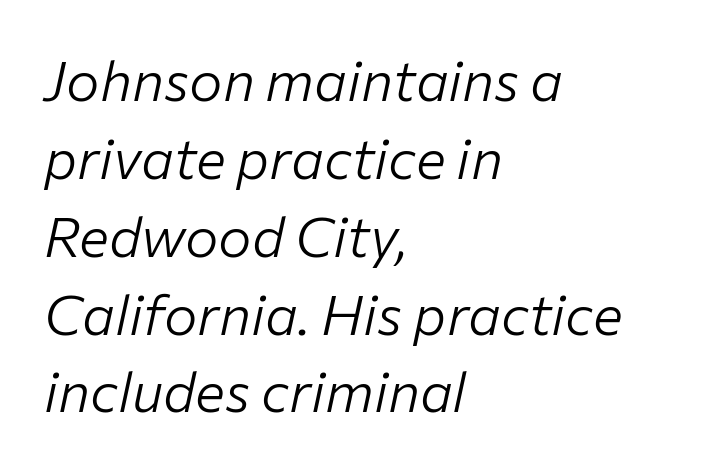
The image shows 56 px light type, italic (leaning right); set left-aligned, normal line spacing (1.39x), normal letter spacing, not underlined; low stroke contrast and a medium x-height.
